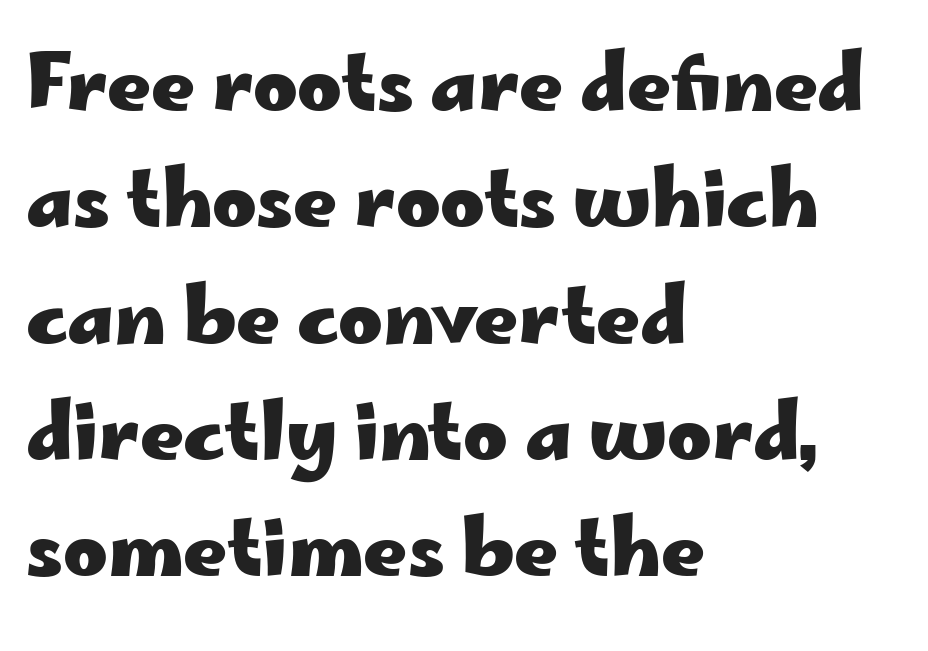
{"serif": "no", "italic": "no", "bold": "yes", "weight": "heavy", "width": "wide", "stroke_contrast": "low", "x_height": "small", "monospaced": "no", "underline": "no", "align": "left", "line_spacing": "normal", "line_spacing_ratio": 1.53, "letter_spacing": "normal", "letter_spacing_em": 0.0, "glyph_px": 76}
